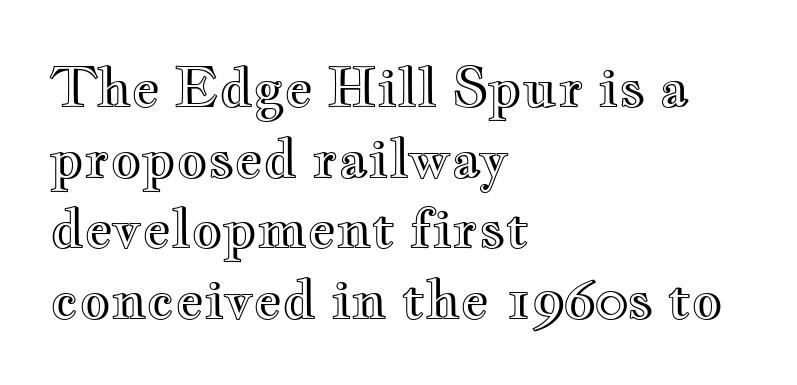
The image shows 54 px wide type, upright; set left-aligned, normal line spacing (1.31x), normal letter spacing, not underlined; a small x-height.
